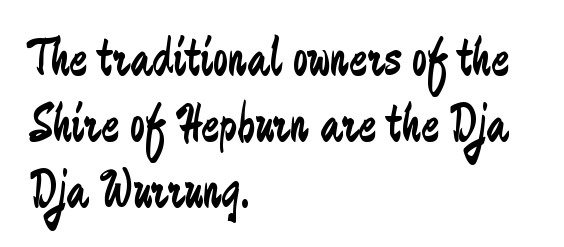
{"serif": "no", "bold": "no", "weight": "regular", "width": "condensed", "stroke_contrast": "low", "x_height": "medium", "monospaced": "no", "underline": "no", "align": "left", "line_spacing_ratio": 1.22, "letter_spacing": "normal", "letter_spacing_em": 0.0, "glyph_px": 54}
